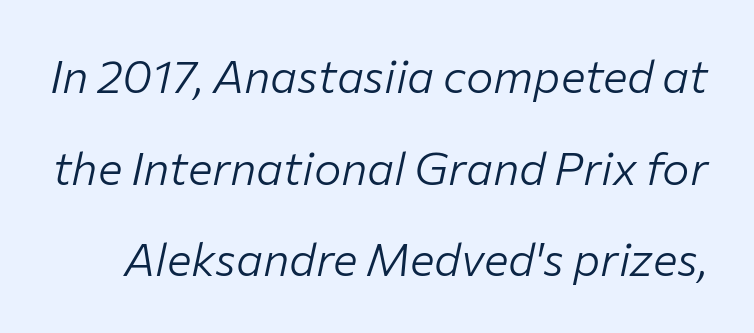
Q: Is the text bold? A: No.
Q: Is the text italic (slanted)? A: Yes, it leans right by about 12 degrees.
Q: Is the text underlined? A: No.
Q: Is the spacing between letters normal or unusually wide? A: Normal.
Q: Is the spacing between lines tight, normal or loose? A: Loose.
Q: Width (condensed, normal, or wide)? A: Normal.
Q: Stroke contrast? A: Low.
Q: x-height? A: Medium.
Q: Monospaced? A: No.
